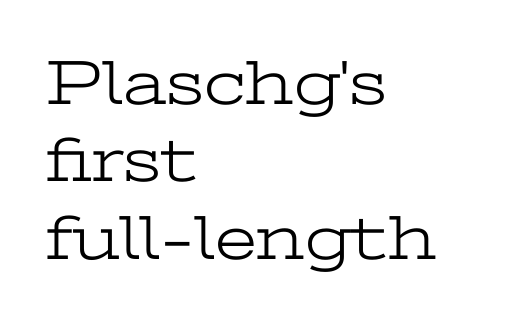
The ragged edge is on the right, which tells us the setting is flush left. Check where the strokes stop: tiny serifs finish them off. The strip under each line holds only bare page. Spacing between characters is what you'd get straight out of the box.
